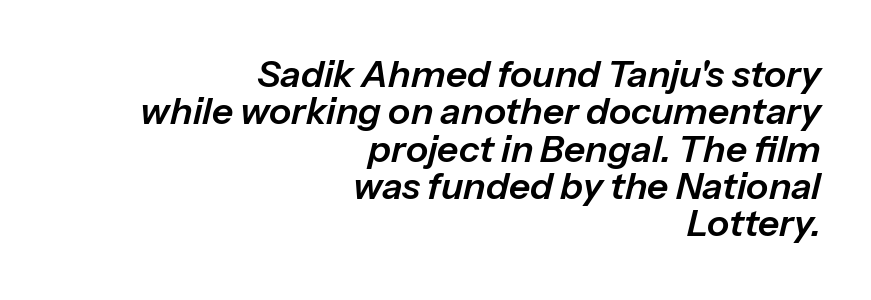
Proportional: the letters do not fall into vertical columns. What stands out about the letter spacing? Nothing — it is the standard amount. Compared with a flush-left layout, this one pins lines to the opposite, right side. Students, observe: this is what under-led, compact text looks like. The specimen omits any rule beneath the text block's lines.
